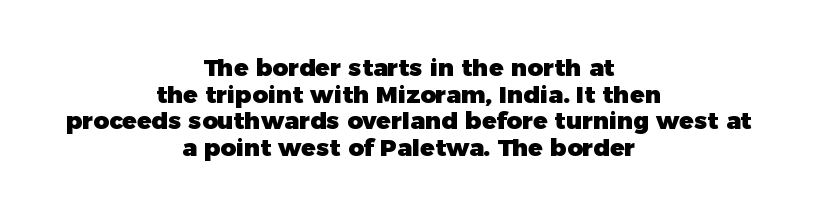
The rendering uses a small line-height, squeezing the rows. No word sits above an underline. What weight is shown? A full bold with thick strokes. The typography opts for an upright posture over an oblique one.
